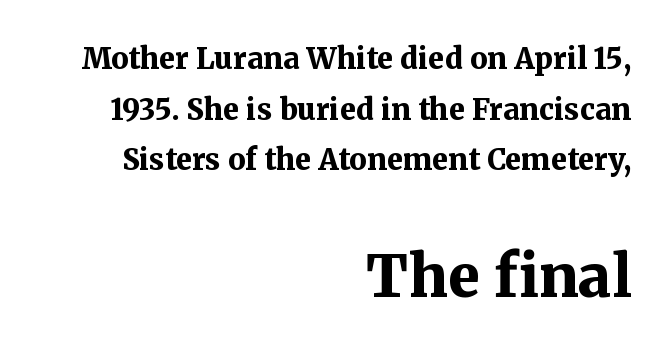
Q: Is the text bold? A: Yes.
Q: Is the text italic (slanted)? A: No, it is upright.
Q: Is the typeface a serif or a sans-serif typeface? A: Serif.
Q: Is the text underlined? A: No.
Q: How is the paragraph aligned? A: Right-aligned.
Q: Is the spacing between letters normal or unusually wide? A: Normal.
Q: Which block of text is set in a larger size, the first (top) or the second (bottom)? A: The second (bottom) one.
Q: Width (condensed, normal, or wide)? A: Normal.
Q: Stroke contrast? A: Medium.
Q: x-height? A: Medium.
Q: Monospaced? A: No.
